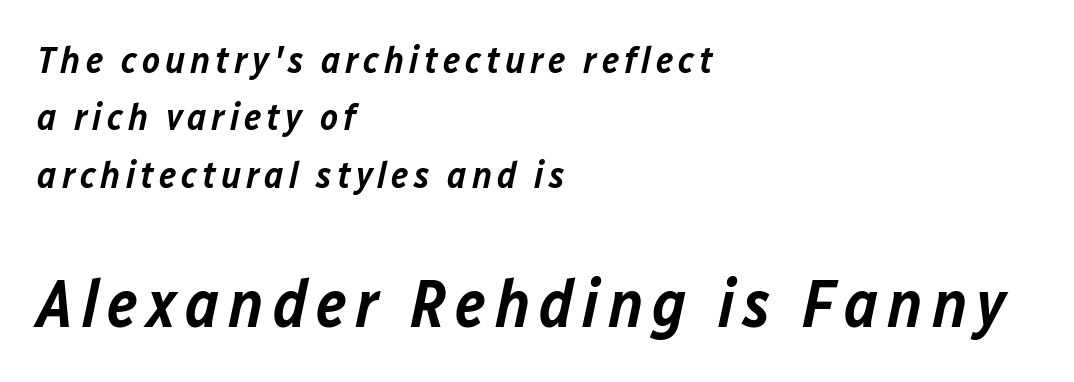
Q: Is the text bold? A: Semi-bold.
Q: Is the text italic (slanted)? A: Yes, it leans right by about 12 degrees.
Q: Is the text underlined? A: No.
Q: How is the paragraph aligned? A: Left-aligned.
Q: Is the spacing between lines tight, normal or loose? A: Normal.
Q: Which block of text is set in a larger size, the first (top) or the second (bottom)? A: The second (bottom) one.
Q: Width (condensed, normal, or wide)? A: Normal.
Q: Stroke contrast? A: Low.
Q: x-height? A: Medium.
Q: Monospaced? A: No.
